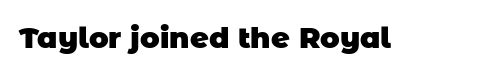
Q: Is the text bold? A: Yes.
Q: Is the typeface a serif or a sans-serif typeface? A: Sans-serif.
Q: Is the text underlined? A: No.
Q: Is the spacing between letters normal or unusually wide? A: Normal.
Q: Width (condensed, normal, or wide)? A: Normal.
Q: Stroke contrast? A: Low.
Q: x-height? A: Large.
Q: Monospaced? A: No.
